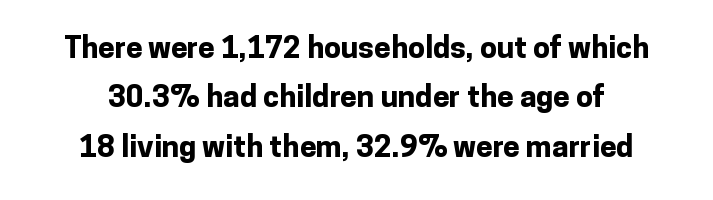
Proportional: the letters do not fall into vertical columns. The rendering shows plain stroke endings on the letterforms — a sans-serif design. Regarding leading, the lines here are spaced in the standard way. A bare baseline throughout the passage.
